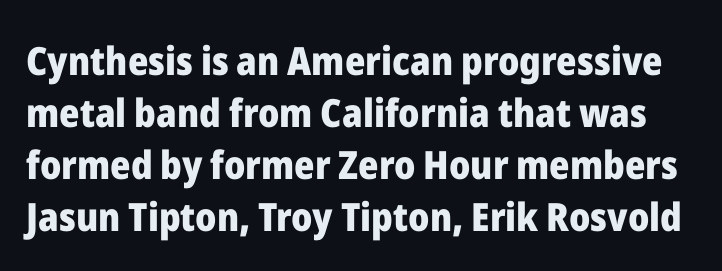
The image shows 39 px heavy sans-serif type, upright; set normal line spacing (1.33x), normal letter spacing, not underlined; low stroke contrast and a medium x-height.
